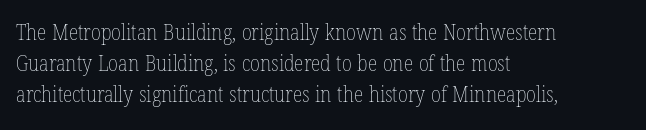
Q: Is the text bold? A: No.
Q: Is the text italic (slanted)? A: No, it is upright.
Q: Is the text underlined? A: No.
Q: How is the paragraph aligned? A: Left-aligned.
Q: Is the spacing between letters normal or unusually wide? A: Normal.
Q: Is the spacing between lines tight, normal or loose? A: Normal.
